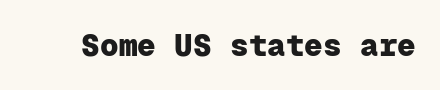
Q: Is the text bold? A: Yes.
Q: Is the text italic (slanted)? A: No, it is upright.
Q: Is the typeface a serif or a sans-serif typeface? A: Sans-serif.
Q: Is the text underlined? A: No.
Q: Is the spacing between letters normal or unusually wide? A: Normal.
Q: Width (condensed, normal, or wide)? A: Normal.
Q: Stroke contrast? A: Low.
Q: x-height? A: Medium.
Q: Monospaced? A: Yes.
